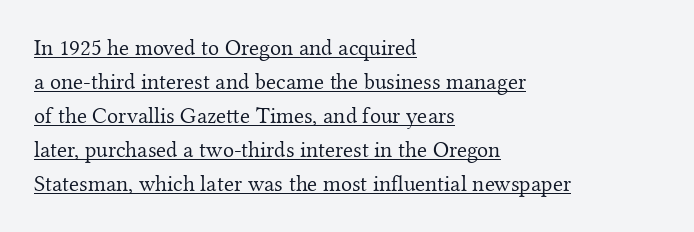
{"italic": "no", "bold": "no", "underline": "yes", "align": "left", "line_spacing": "normal", "line_spacing_ratio": 1.48, "letter_spacing": "normal", "letter_spacing_em": 0.0, "glyph_px": 23}
